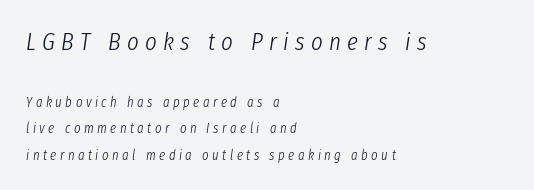
Q: Is the text bold? A: No.
Q: Is the text italic (slanted)? A: Yes, it leans right by about 8 degrees.
Q: Is the text underlined? A: No.
Q: How is the paragraph aligned? A: Left-aligned.
Q: Is the spacing between letters normal or unusually wide? A: Unusually wide.
Q: Which block of text is set in a larger size, the first (top) or the second (bottom)? A: The first (top) one.
